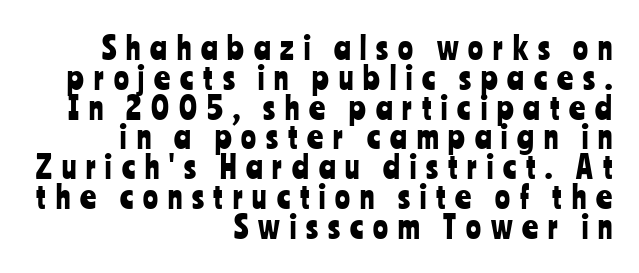
Closely set lines give the paragraph a compact silhouette. Stroke terminals: plain, sans-serif. Layout note: lines flush right. Every character sits straight up, as roman type does. The face used here is rendered with a markedly widened letterfit. This sample has the flowing, uneven cadence of proportional lettering.
